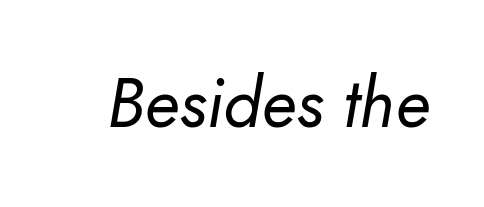
The image shows 69 px regular-weight type, italic (leaning right); set normal letter spacing, not underlined; low stroke contrast and a small x-height.
